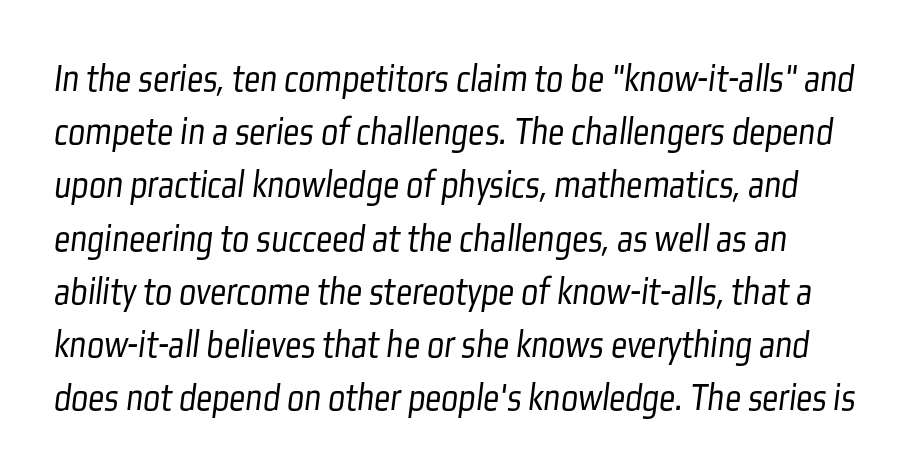
Varying glyph widths throughout — classic text-font behaviour. Observe the absence of serifs on each vertical stroke in this sample. Ink coverage per letter is moderate at most. Leading: standard. Is the letter spacing exaggerated? No — it looks like the ordinary default.
